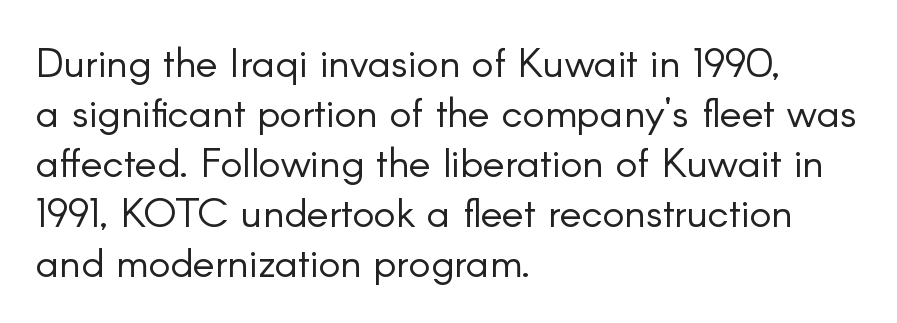
{"serif": "no", "italic": "no", "bold": "no", "weight": "light", "width": "normal", "stroke_contrast": "low", "x_height": "small", "monospaced": "no", "underline": "no", "align": "left", "line_spacing_ratio": 1.22, "letter_spacing": "normal", "letter_spacing_em": 0.0, "glyph_px": 41}
